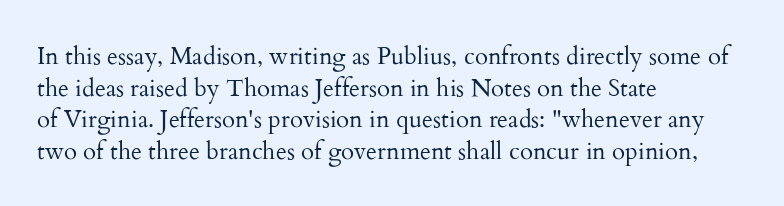
The image shows 24 px text type, upright; set left-aligned, normal line spacing (1.32x), normal letter spacing, not underlined.
